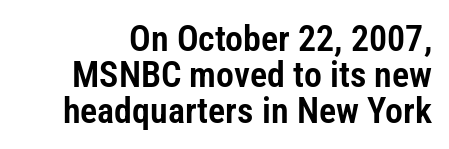
Grotesque or geometric, the face here clearly has no serifs. The face used here is proportionally spaced, like ordinary book or web type. Unlike italic type, these characters show no tilt at all. Letters rest on an invisible, unmarked baseline. Default kerning and tracking; the words read as compact shapes.
